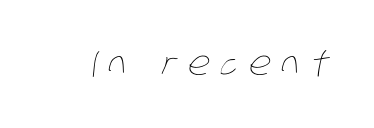
The image shows 33 px thin, condensed type; set unusually wide letter spacing (+0.33 em), not underlined; low stroke contrast and a large x-height.
